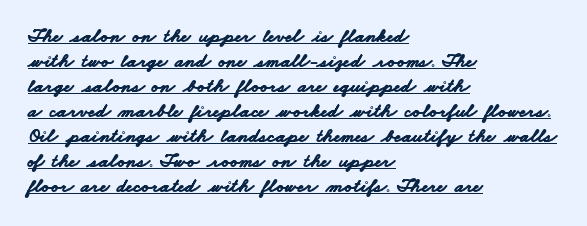
{"bold": "yes", "underline": "yes", "align": "left", "line_spacing": "normal", "line_spacing_ratio": 1.25, "letter_spacing": "normal", "letter_spacing_em": 0.0, "glyph_px": 20}
